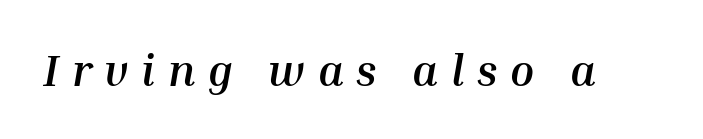
Q: Is the text bold? A: Yes.
Q: Is the text italic (slanted)? A: Yes, it leans right by about 10 degrees.
Q: Is the text underlined? A: No.
Q: Is the spacing between letters normal or unusually wide? A: Unusually wide.
Q: Width (condensed, normal, or wide)? A: Normal.
Q: Stroke contrast? A: Medium.
Q: x-height? A: Medium.
Q: Monospaced? A: No.
